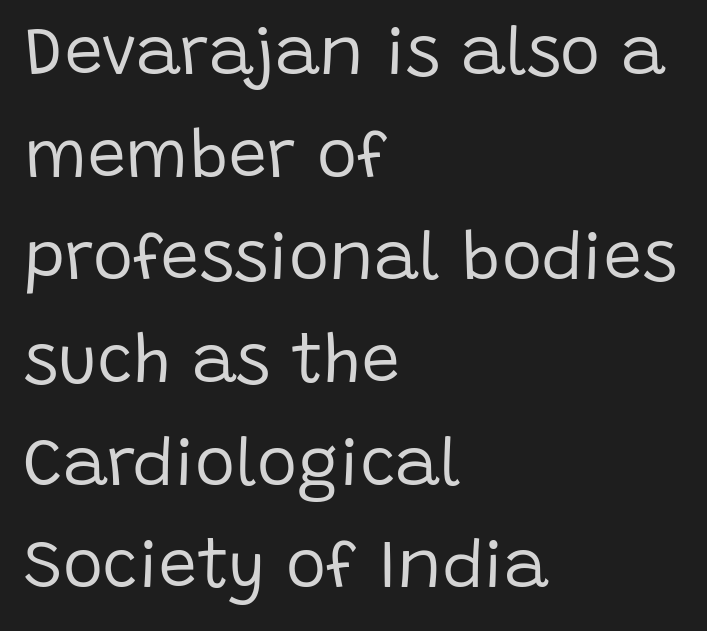
{"serif": "no", "italic": "no", "bold": "no", "weight": "regular", "width": "normal", "stroke_contrast": "low", "x_height": "large", "monospaced": "no", "underline": "no", "align": "left", "line_spacing": "normal", "line_spacing_ratio": 1.51, "letter_spacing": "normal", "letter_spacing_em": 0.0, "glyph_px": 68}
